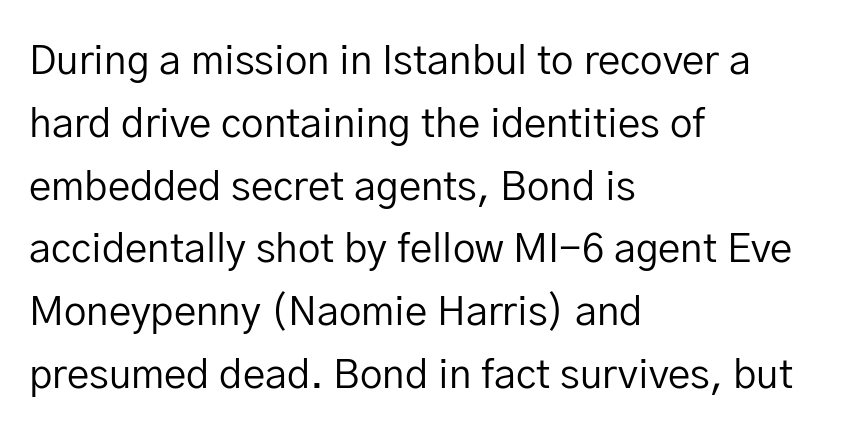
Looks like regular typesetting: each glyph gets only the width it needs. This rendering leaves character spacing at its baseline value. The strokes are not fattened; the text isn't bold. Type style note: lacks serifs. Lines of text with bare space underneath. Each new line begins a customary step beneath the previous one.
